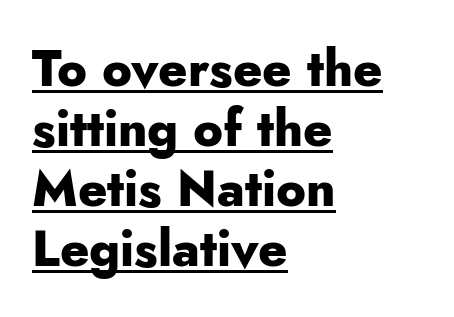
Note: no serifs on the glyphs. Casual observation: everything's shoved over to the left. Decoration check: the copy is underlined. The type is set solid horizontally, with unmodified tracking. Proportional: the letters do not fall into vertical columns.
